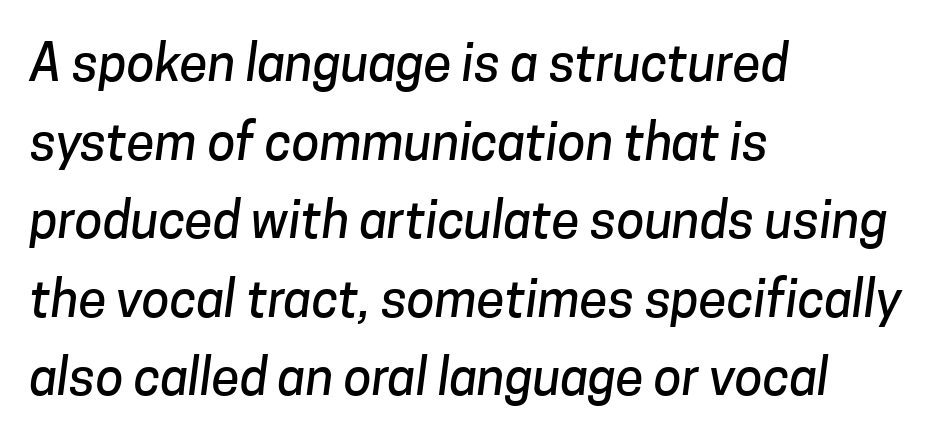
{"serif": "no", "width": "normal", "stroke_contrast": "low", "x_height": "medium", "monospaced": "no", "underline": "no", "align": "left", "line_spacing": "normal", "line_spacing_ratio": 1.54, "letter_spacing": "normal", "letter_spacing_em": 0.0, "glyph_px": 51}
